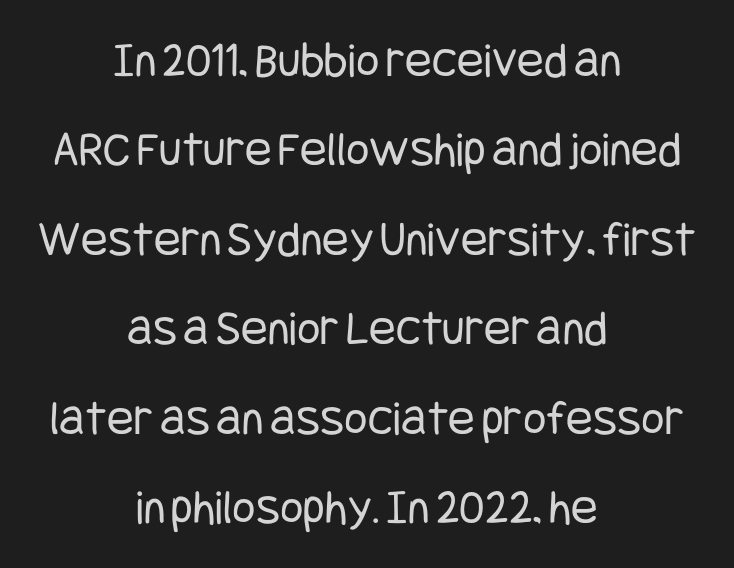
Q: Is the text bold? A: No.
Q: Is the text italic (slanted)? A: No, it is upright.
Q: Is the typeface a serif or a sans-serif typeface? A: Sans-serif.
Q: Is the text underlined? A: No.
Q: How is the paragraph aligned? A: Centered.
Q: Is the spacing between letters normal or unusually wide? A: Normal.
Q: Width (condensed, normal, or wide)? A: Condensed.
Q: Stroke contrast? A: Low.
Q: x-height? A: Large.
